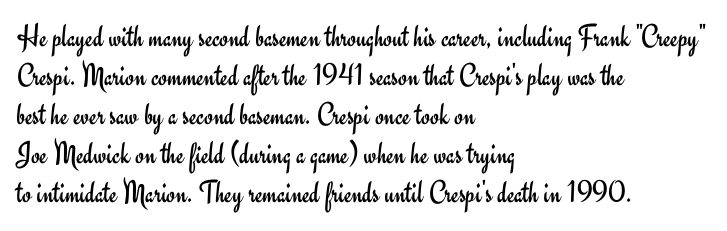
The image shows 32 px regular-weight sans-serif type; set left-aligned, line spacing 1.22x, normal letter spacing, not underlined; low stroke contrast and a small x-height.
